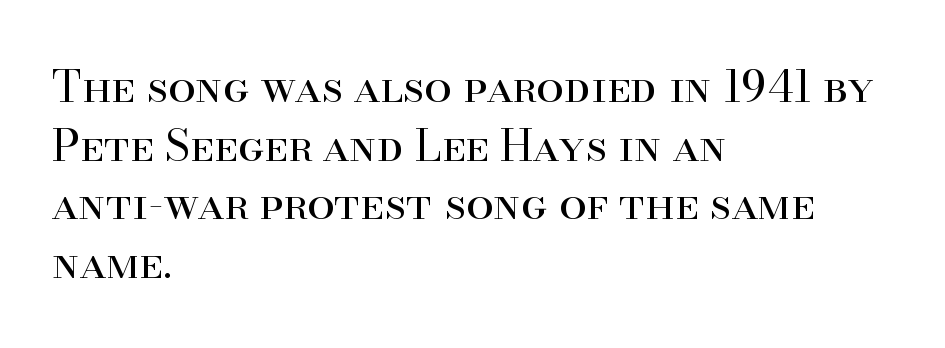
Standard letterfit; no display-style spreading of the glyphs. The glyphs are unaccompanied by any horizontal stroke below them. Spacing verdict: proportional, widths tailored to each character. Typographically, this falls in the serif category.
